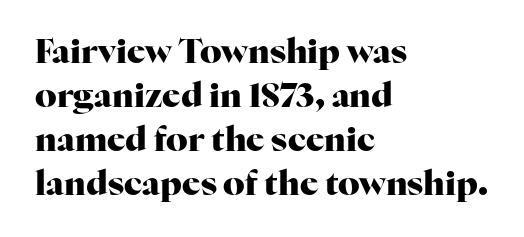
As a designer I'd log this as weight 700, bold. The letterforms sit shoulder to shoulder at normal distance. Underline: absent. Horizontal bands of white between lines are of average thickness. The font's upright variant was chosen for this text.
